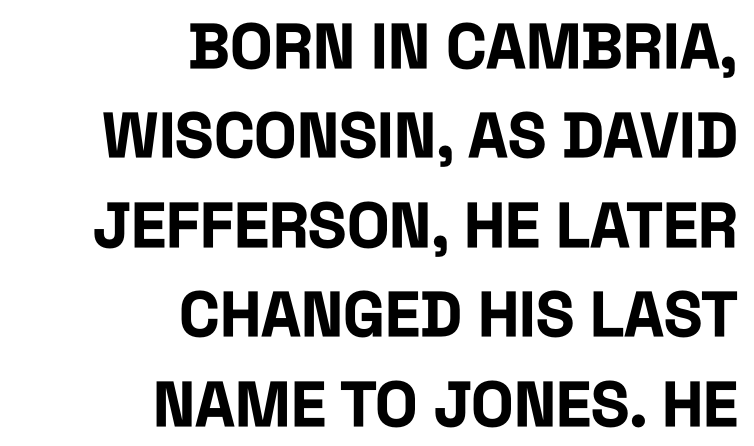
Q: Is the text bold? A: Yes.
Q: Is the text italic (slanted)? A: No, it is upright.
Q: Is the typeface a serif or a sans-serif typeface? A: Sans-serif.
Q: Is the text underlined? A: No.
Q: How is the paragraph aligned? A: Right-aligned.
Q: Is the spacing between letters normal or unusually wide? A: Normal.
Q: Is the spacing between lines tight, normal or loose? A: Normal.
Q: Width (condensed, normal, or wide)? A: Condensed.
Q: Stroke contrast? A: Low.
Q: x-height? A: Large.
Q: Monospaced? A: No.
